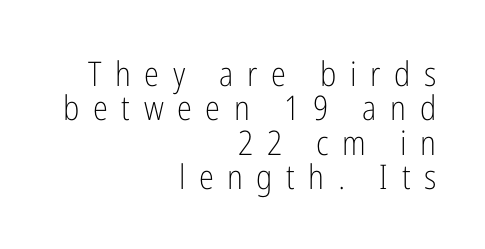
{"serif": "no", "italic": "no", "bold": "no", "weight": "light", "width": "condensed", "stroke_contrast": "low", "x_height": "medium", "monospaced": "no", "underline": "no", "align": "right", "line_spacing": "tight", "line_spacing_ratio": 1.01, "letter_spacing": "wide", "letter_spacing_em": 0.4, "glyph_px": 34}
